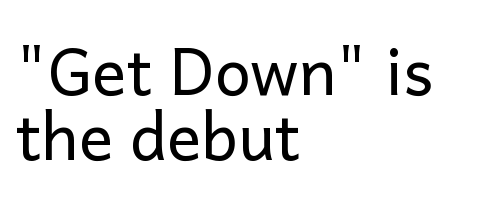
Q: Is the text bold? A: No.
Q: Is the text italic (slanted)? A: No, it is upright.
Q: Is the typeface a serif or a sans-serif typeface? A: Sans-serif.
Q: Is the text underlined? A: No.
Q: How is the paragraph aligned? A: Left-aligned.
Q: Is the spacing between letters normal or unusually wide? A: Normal.
Q: Is the spacing between lines tight, normal or loose? A: Tight.
Q: Width (condensed, normal, or wide)? A: Normal.
Q: Stroke contrast? A: Low.
Q: x-height? A: Medium.
Q: Monospaced? A: No.
